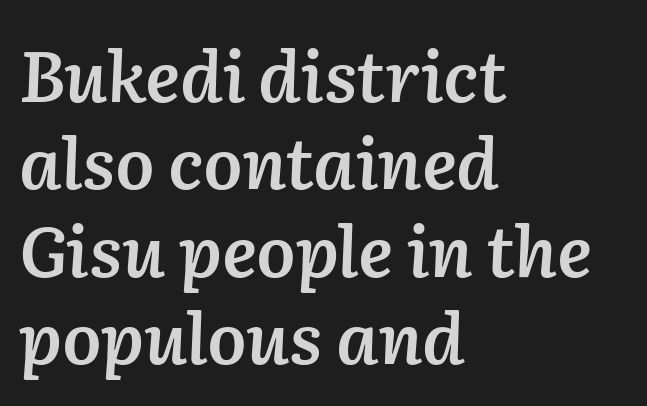
The image shows 70 px semibold type, italic (leaning right); set left-aligned, normal line spacing (1.25x), normal letter spacing, not underlined; low stroke contrast and a medium x-height.
